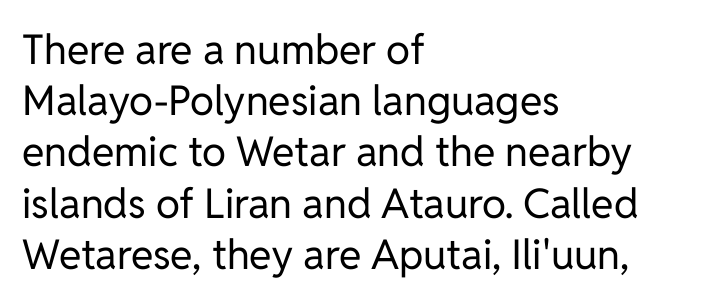
{"serif": "no", "italic": "no", "bold": "no", "weight": "regular", "width": "normal", "stroke_contrast": "low", "x_height": "medium", "monospaced": "no", "underline": "no", "align": "left", "line_spacing": "normal", "line_spacing_ratio": 1.25, "letter_spacing": "normal", "letter_spacing_em": 0.0, "glyph_px": 41}
